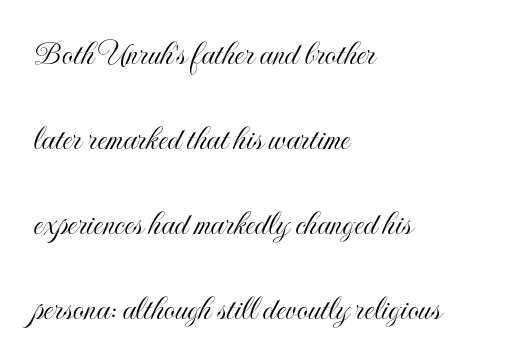
The image shows 36 px condensed type; set left-aligned, loose line spacing (2.36x), normal letter spacing, not underlined; a small x-height.
